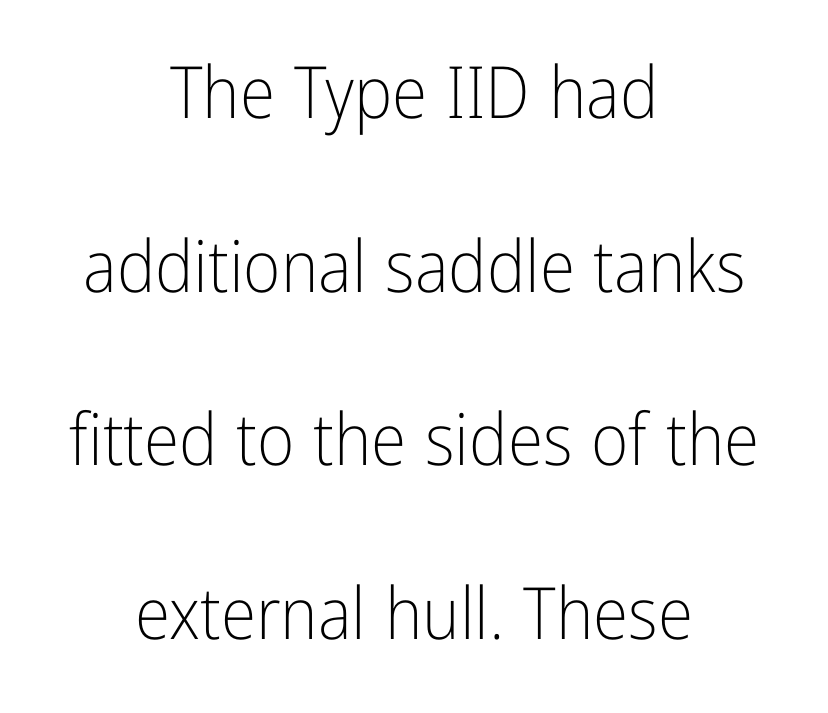
{"serif": "no", "italic": "no", "bold": "no", "weight": "light", "width": "condensed", "stroke_contrast": "low", "x_height": "medium", "monospaced": "no", "underline": "no", "align": "center", "line_spacing": "loose", "line_spacing_ratio": 2.41, "letter_spacing": "normal", "letter_spacing_em": 0.0, "glyph_px": 72}
